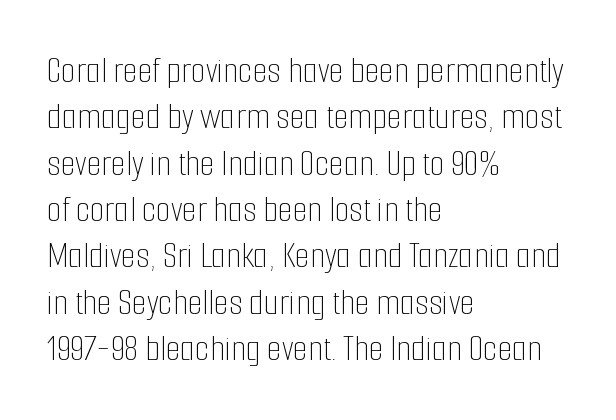
Q: Is the text bold? A: No.
Q: Is the text italic (slanted)? A: No, it is upright.
Q: Is the text underlined? A: No.
Q: How is the paragraph aligned? A: Left-aligned.
Q: Is the spacing between letters normal or unusually wide? A: Normal.
Q: Width (condensed, normal, or wide)? A: Condensed.
Q: Stroke contrast? A: Low.
Q: x-height? A: Medium.
Q: Monospaced? A: No.
